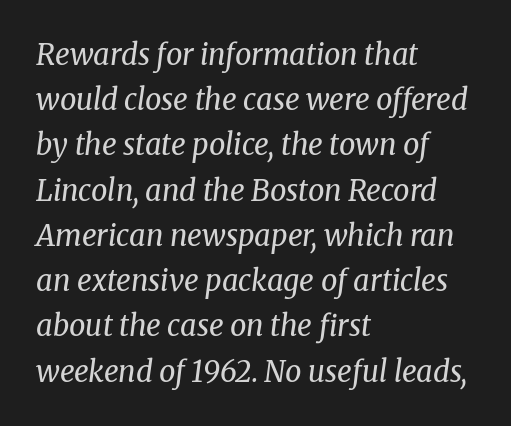
Italic: yes, the glyphs are oblique. Stroke terminals: seriffed. Clear beneath every line of the passage. The paragraph has a hard left edge and a soft right edge.
